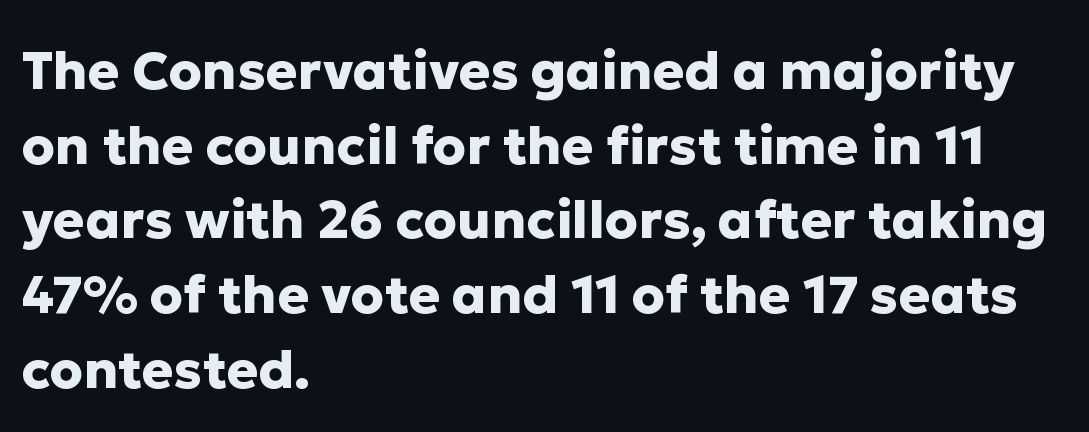
Leading: standard. Left-aligned paragraph, ragged on the right. Serif or sans? Sans — the stroke terminals are bare. Ordinary non-slanted type is in use.
